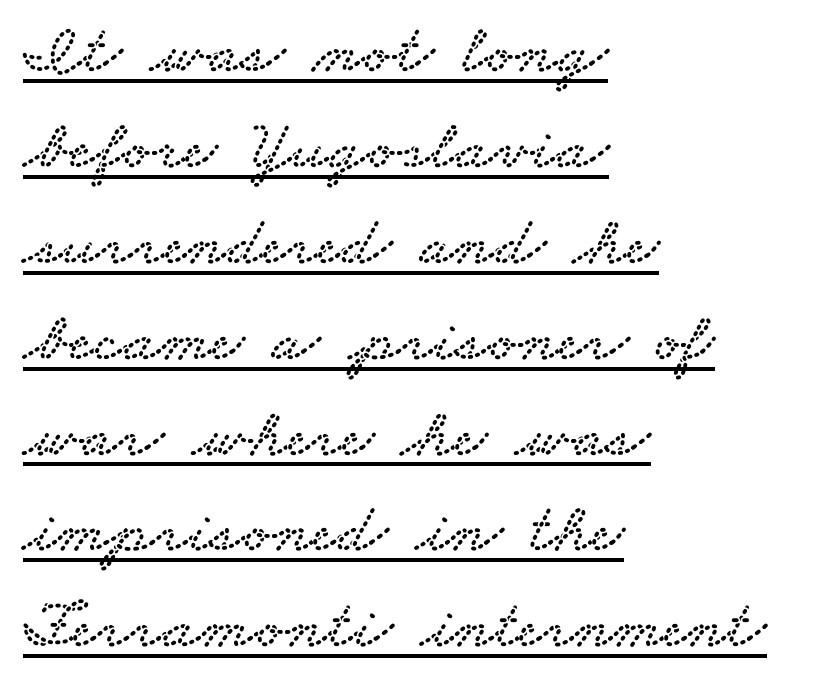
This sample has the flowing, uneven cadence of proportional lettering. These lines keep a tight, regular rhythm from letter to letter. One-word summary of the alignment: left. Compared with undecorated copy, this sample adds a rule below the words. The rendering uses a moderate line-height, typical for paragraphs.
